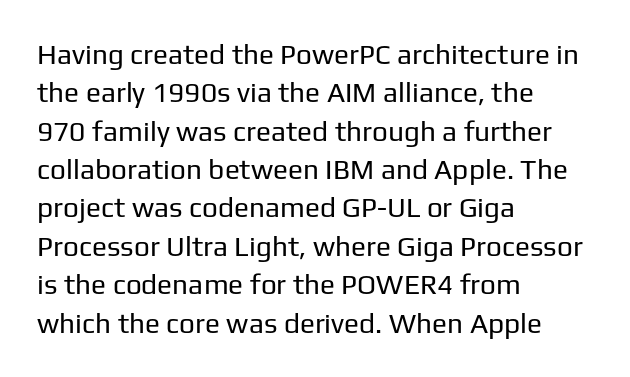
{"serif": "no", "italic": "no", "bold": "no", "weight": "regular", "width": "normal", "stroke_contrast": "low", "x_height": "medium", "monospaced": "no", "underline": "no", "align": "left", "line_spacing": "normal", "line_spacing_ratio": 1.37, "letter_spacing": "normal", "letter_spacing_em": 0.0, "glyph_px": 28}
